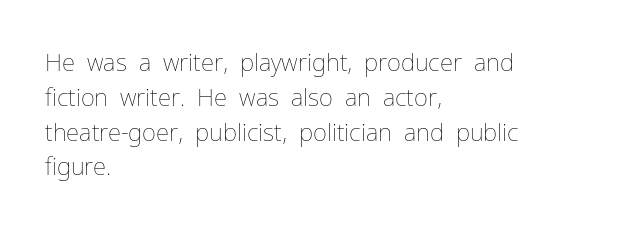
The image shows 24 px text type, upright; set left-aligned, normal line spacing (1.45x), normal letter spacing, not underlined.
